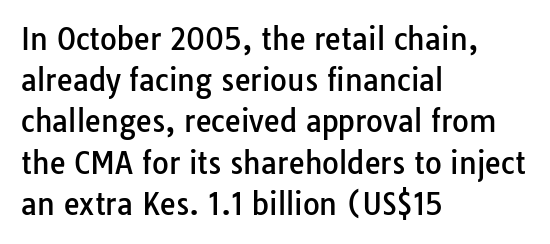
Q: Is the text italic (slanted)? A: No, it is upright.
Q: Is the typeface a serif or a sans-serif typeface? A: Sans-serif.
Q: Is the text underlined? A: No.
Q: How is the paragraph aligned? A: Left-aligned.
Q: Is the spacing between letters normal or unusually wide? A: Normal.
Q: Is the spacing between lines tight, normal or loose? A: Normal.
Q: Width (condensed, normal, or wide)? A: Normal.
Q: Stroke contrast? A: Low.
Q: x-height? A: Medium.
Q: Monospaced? A: No.
